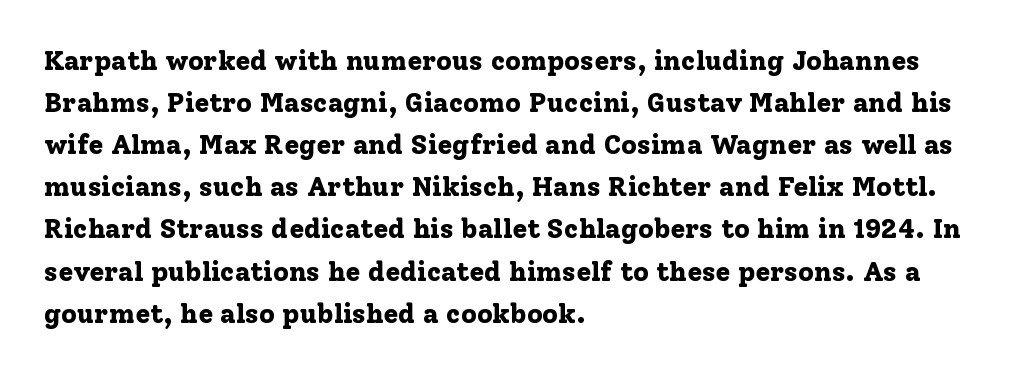
{"italic": "no", "bold": "yes", "underline": "no", "align": "left", "line_spacing": "normal", "line_spacing_ratio": 1.56, "letter_spacing": "normal", "letter_spacing_em": 0.0, "glyph_px": 27}
